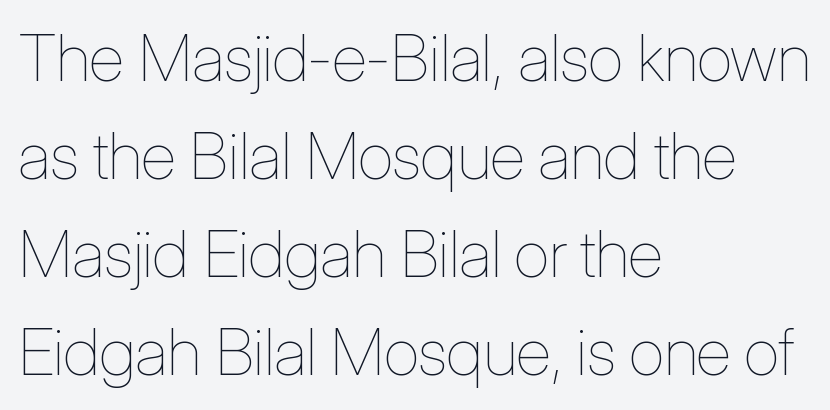
Q: Is the text bold? A: No.
Q: Is the text italic (slanted)? A: No, it is upright.
Q: Is the text underlined? A: No.
Q: How is the paragraph aligned? A: Left-aligned.
Q: Is the spacing between letters normal or unusually wide? A: Normal.
Q: Is the spacing between lines tight, normal or loose? A: Normal.
Q: Width (condensed, normal, or wide)? A: Condensed.
Q: Stroke contrast? A: Low.
Q: x-height? A: Medium.
Q: Monospaced? A: No.
